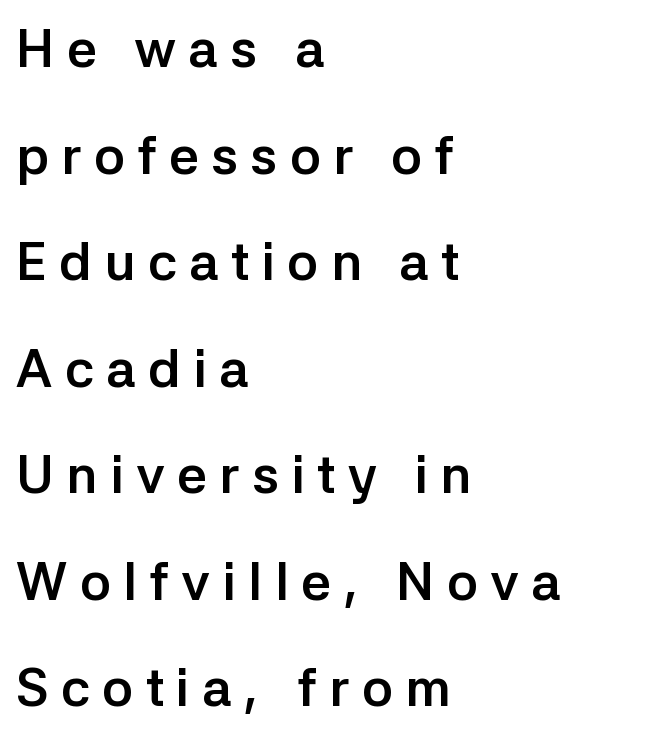
Q: Is the text bold? A: Yes.
Q: Is the text italic (slanted)? A: No, it is upright.
Q: Is the typeface a serif or a sans-serif typeface? A: Sans-serif.
Q: Is the text underlined? A: No.
Q: How is the paragraph aligned? A: Left-aligned.
Q: Is the spacing between letters normal or unusually wide? A: Unusually wide.
Q: Is the spacing between lines tight, normal or loose? A: Loose.
Q: Width (condensed, normal, or wide)? A: Normal.
Q: Stroke contrast? A: Low.
Q: x-height? A: Medium.
Q: Monospaced? A: No.
